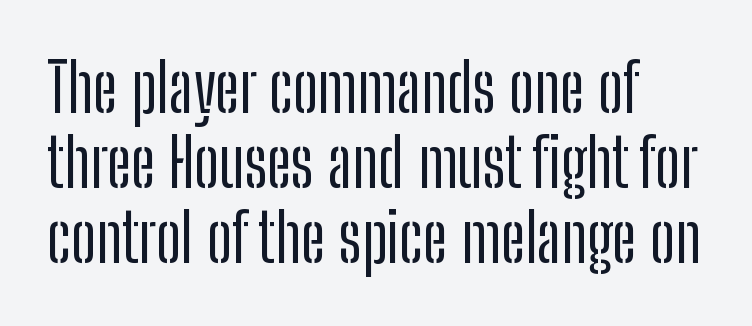
Q: Is the text italic (slanted)? A: No, it is upright.
Q: Is the typeface a serif or a sans-serif typeface? A: Sans-serif.
Q: Is the text underlined? A: No.
Q: Is the spacing between letters normal or unusually wide? A: Normal.
Q: Is the spacing between lines tight, normal or loose? A: Tight.
Q: Width (condensed, normal, or wide)? A: Condensed.
Q: Stroke contrast? A: Low.
Q: x-height? A: Medium.
Q: Monospaced? A: No.
